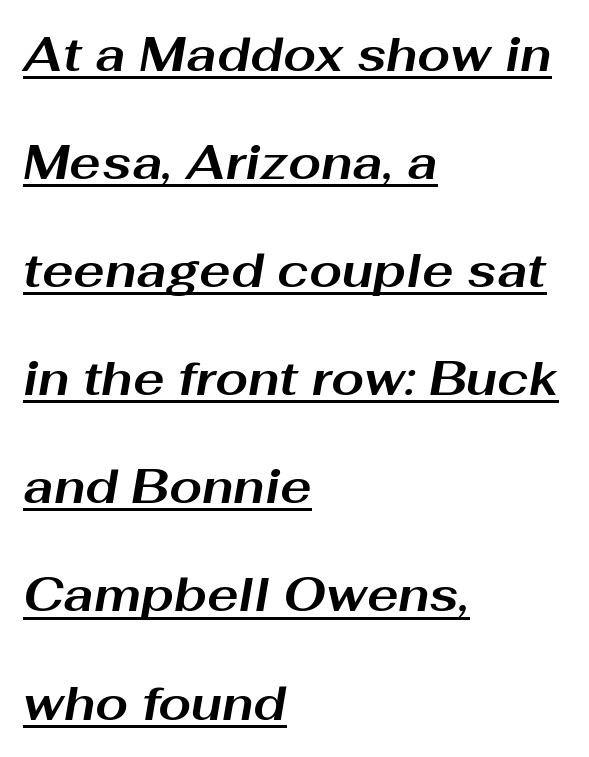
{"italic": "yes", "lean": "right", "slant_degrees": 10, "bold": "yes", "weight": "bold", "width": "wide", "stroke_contrast": "medium", "x_height": "medium", "monospaced": "no", "underline": "yes", "align": "left", "line_spacing": "loose", "line_spacing_ratio": 2.3, "letter_spacing": "normal", "letter_spacing_em": 0.0, "glyph_px": 47}
